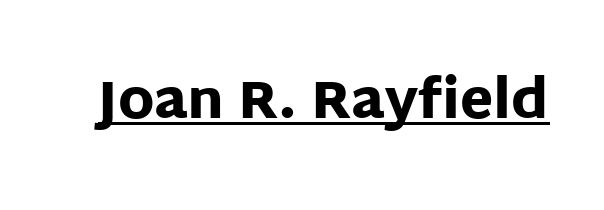
The image shows 54 px heavy sans-serif type, upright; set normal letter spacing, underlined; low stroke contrast and a large x-height.
